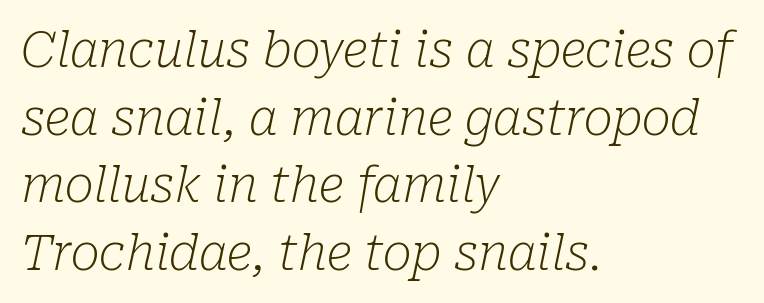
The image shows 49 px light serif type, italic (leaning right); set left-aligned, normal line spacing (1.38x), normal letter spacing, not underlined; low stroke contrast and a medium x-height.
